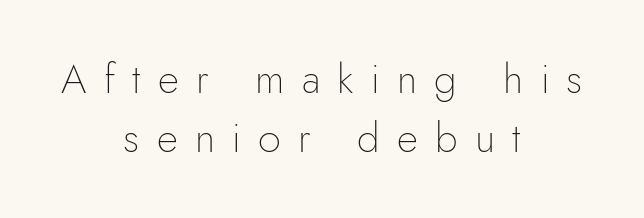
{"serif": "no", "italic": "no", "bold": "no", "weight": "thin", "width": "normal", "stroke_contrast": "low", "x_height": "small", "monospaced": "no", "underline": "no", "align": "center", "line_spacing": "normal", "line_spacing_ratio": 1.44, "letter_spacing": "wide", "letter_spacing_em": 0.42, "glyph_px": 41}
